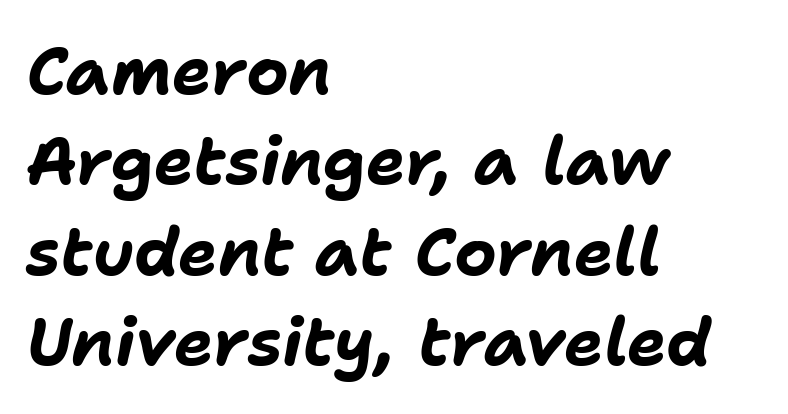
The image shows 66 px bold type, italic (leaning right); set left-aligned, normal line spacing (1.37x), normal letter spacing, not underlined; low stroke contrast and a medium x-height.
